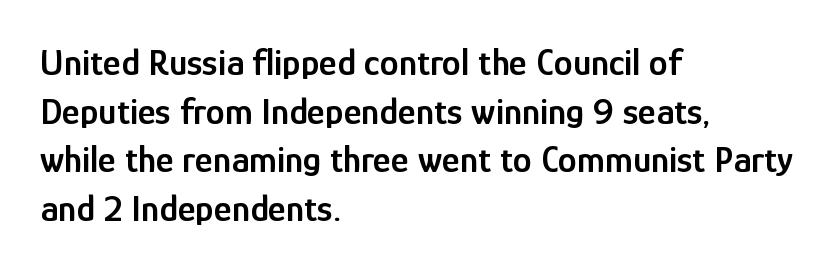
The image shows 38 px semibold, condensed sans-serif type, upright; set left-aligned, normal line spacing (1.28x), normal letter spacing, not underlined; low stroke contrast and a medium x-height.
